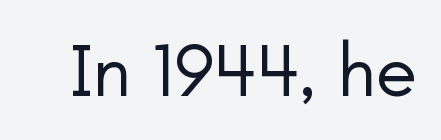
{"serif": "no", "italic": "no", "bold": "no", "weight": "regular", "width": "normal", "stroke_contrast": "low", "x_height": "small", "monospaced": "no", "underline": "no", "letter_spacing": "normal", "letter_spacing_em": 0.0, "glyph_px": 76}
